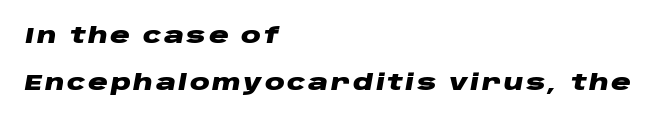
Q: Is the text bold? A: Yes.
Q: Is the text italic (slanted)? A: Yes, it leans right by about 10 degrees.
Q: Is the text underlined? A: No.
Q: How is the paragraph aligned? A: Left-aligned.
Q: Is the spacing between lines tight, normal or loose? A: Loose.
